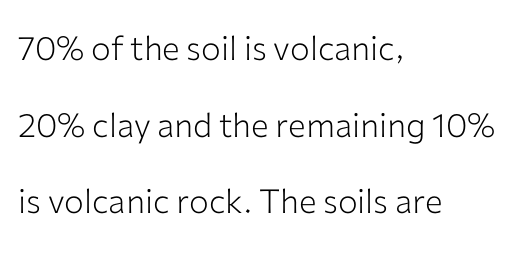
Here the designer chose a conventional face with non-uniform glyph widths. These lines stack with their left ends in a neat column. If you drew a line through each stem, it would be perfectly vertical. The type family on display is of the sans-serif kind.
